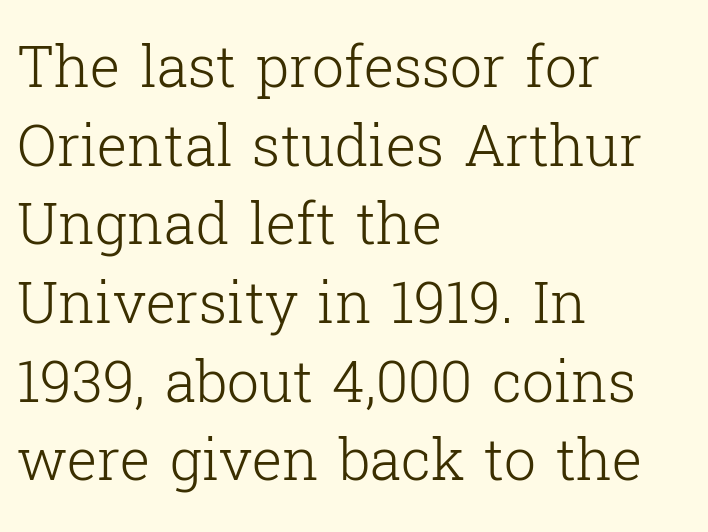
The characters display serif detailing at their extremities. The weight would be labelled regular, book, light, or lighter still. The passage shown stacks its lines at a standard gap. The face used here is proportionally spaced, like ordinary book or web type. In CSS terms this would be text-align: left. Decoration check: the copy has no underline.
